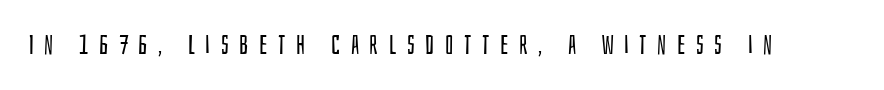
The image shows 27 px text type, upright; set unusually wide letter spacing (+0.39 em), not underlined.
